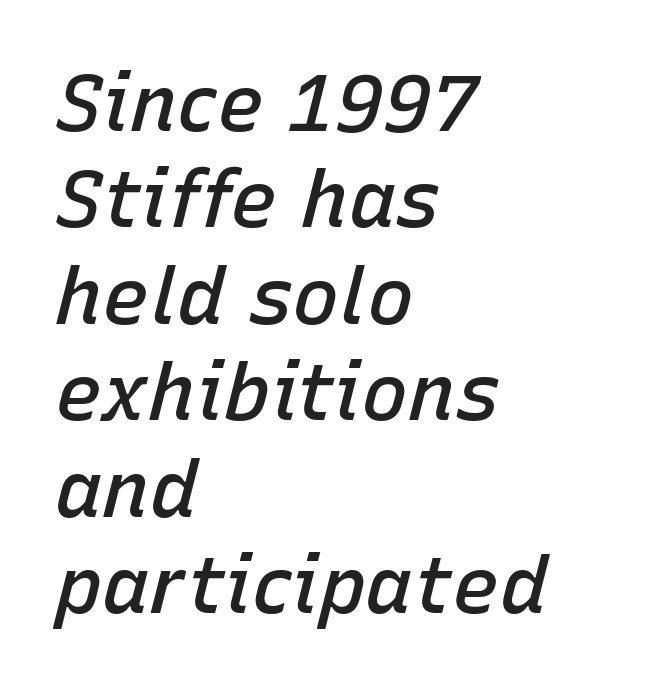
Descenders are the only things crossing below the line. Looks like regular typesetting: each glyph gets only the width it needs. The rendering uses a semibold face; strokes are thickened but not to full bold. One-word summary of the alignment: left. You could call the tracking neutral — neither tight nor loose.
